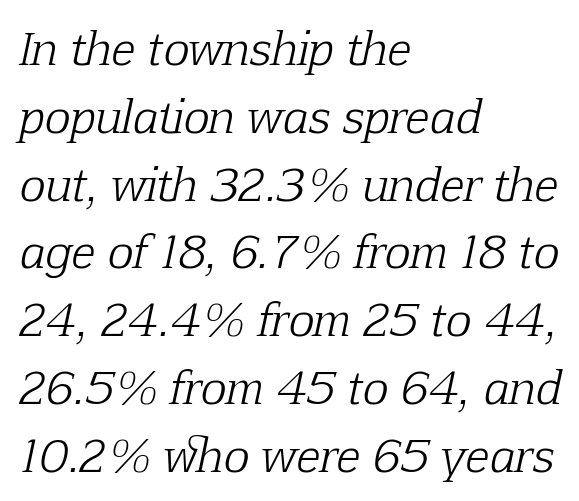
You could not count columns in this text — the font is proportionally spaced. You could call the tracking neutral — neither tight nor loose. The vertical gap from one line to the next is medium. Yep, that's italic — everything's leaning.
